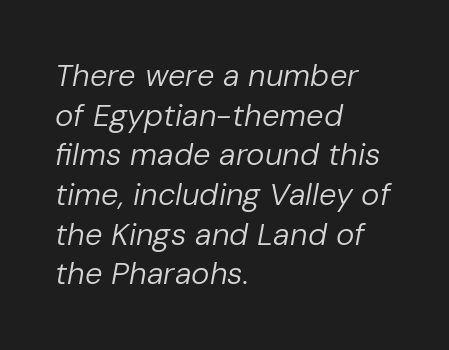
{"italic": "yes", "lean": "right", "slant_degrees": 10, "bold": "no", "weight": "regular", "width": "normal", "stroke_contrast": "low", "x_height": "medium", "monospaced": "no", "underline": "no", "align": "left", "line_spacing": "normal", "line_spacing_ratio": 1.28, "letter_spacing": "normal", "letter_spacing_em": 0.0, "glyph_px": 31}
